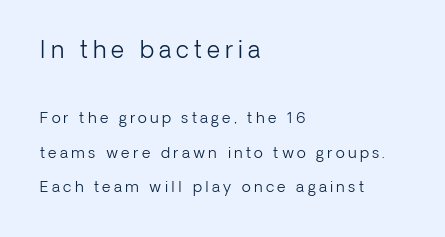
Q: Is the text bold? A: No.
Q: Is the text italic (slanted)? A: No, it is upright.
Q: Is the text underlined? A: No.
Q: How is the paragraph aligned? A: Left-aligned.
Q: Is the spacing between letters normal or unusually wide? A: Unusually wide.
Q: Is the spacing between lines tight, normal or loose? A: Loose.
Q: Which block of text is set in a larger size, the first (top) or the second (bottom)? A: The first (top) one.
